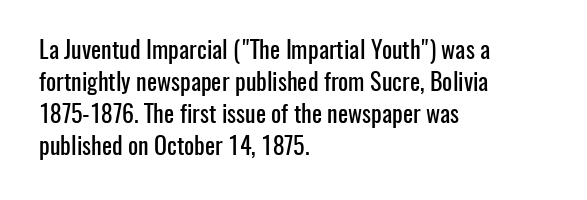
Just letters on the line, the space beneath them empty. Honestly, the row spacing looks completely unremarkable. No italicization has been applied; the sample stays upright. Teacher's note: observe the even left margin — that is flush-left alignment. Glyph-to-glyph distance matches everyday printed text.
